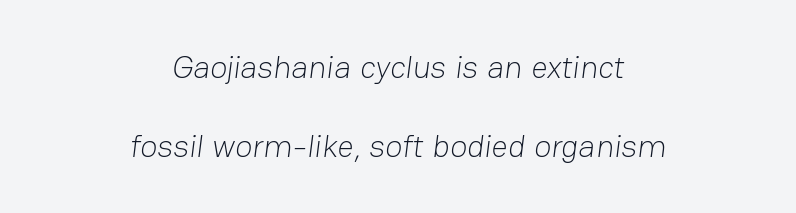
Q: Is the text bold? A: No.
Q: Is the typeface a serif or a sans-serif typeface? A: Sans-serif.
Q: Is the text underlined? A: No.
Q: How is the paragraph aligned? A: Centered.
Q: Is the spacing between letters normal or unusually wide? A: Normal.
Q: Is the spacing between lines tight, normal or loose? A: Loose.
Q: Width (condensed, normal, or wide)? A: Normal.
Q: Stroke contrast? A: Low.
Q: x-height? A: Medium.
Q: Monospaced? A: No.
